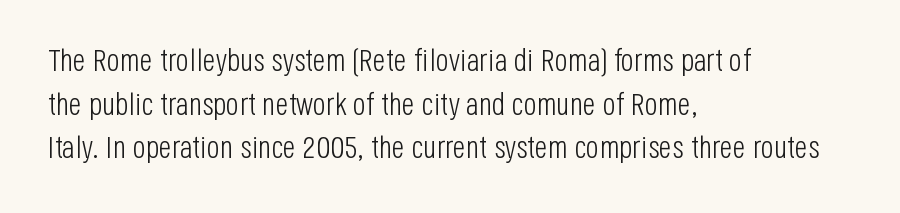
{"serif": "no", "italic": "no", "bold": "no", "weight": "light", "width": "condensed", "stroke_contrast": "low", "x_height": "large", "monospaced": "no", "underline": "no", "align": "left", "line_spacing": "normal", "line_spacing_ratio": 1.41, "letter_spacing": "normal", "letter_spacing_em": 0.0, "glyph_px": 31}
